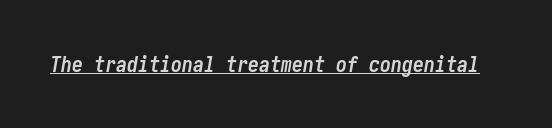
Q: Is the text bold? A: Yes.
Q: Is the text italic (slanted)? A: Yes, it leans right by about 10 degrees.
Q: Is the text underlined? A: Yes.
Q: Is the spacing between letters normal or unusually wide? A: Normal.
